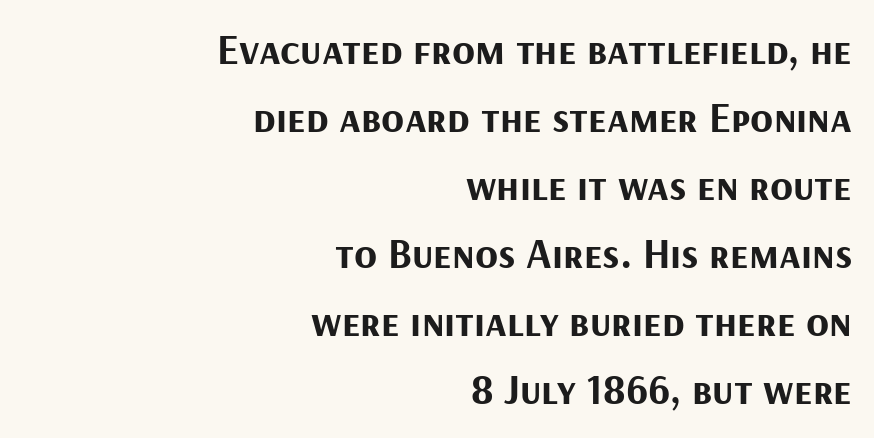
These lines are composed in type without serifs. Set as a true bold cut, around the 700 mark. Compared with a flush-left layout, this one pins lines to the opposite, right side. The rendering uses a moderate line-height, typical for paragraphs.
